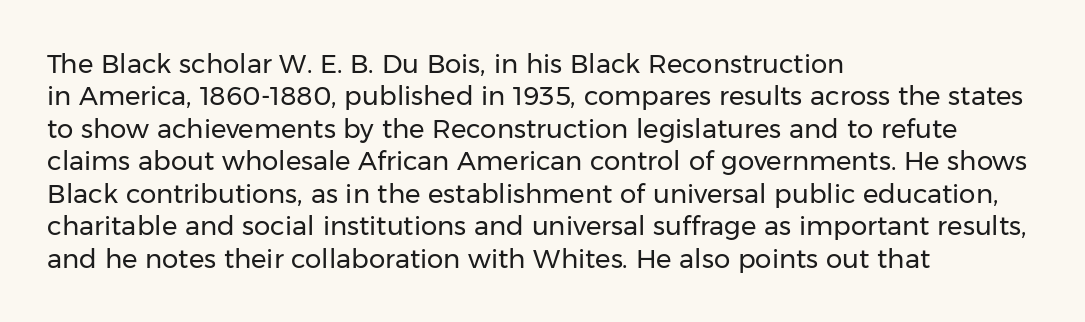
Q: Is the text bold? A: No.
Q: Is the text italic (slanted)? A: No, it is upright.
Q: Is the text underlined? A: No.
Q: How is the paragraph aligned? A: Left-aligned.
Q: Is the spacing between letters normal or unusually wide? A: Normal.
Q: Is the spacing between lines tight, normal or loose? A: Normal.
